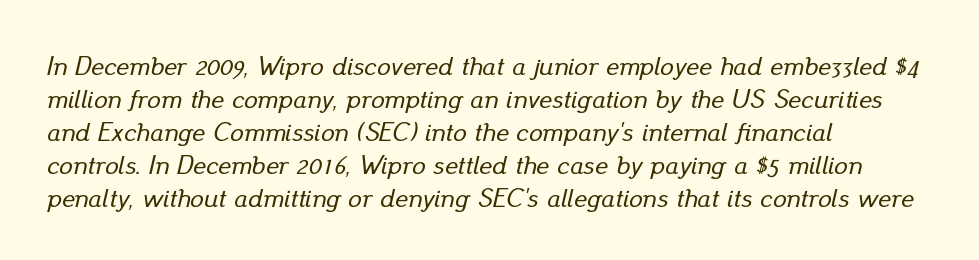
{"italic": "yes", "lean": "right", "slant_degrees": 13, "underline": "no", "align": "left", "line_spacing_ratio": 1.22, "letter_spacing": "normal", "letter_spacing_em": 0.0, "glyph_px": 27}
